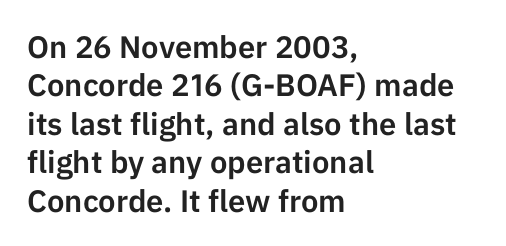
Each letter keeps its own natural width here, so spacing adapts to shape. The setting favours the left margin, as ordinary paragraphs usually do. The type is set solid horizontally, with unmodified tracking. Does the type have serifs? No, each stem ends abruptly.
